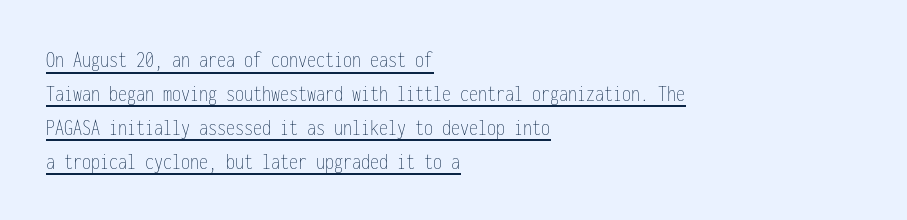
The lettering stays uniformly vertical, giving the passage a roman look. These lines stack with their left ends in a neat column. This rendering features underlined lettering. This block has exactly the height ordinary leading produces. Nobody touched the tracking dial on this one.
